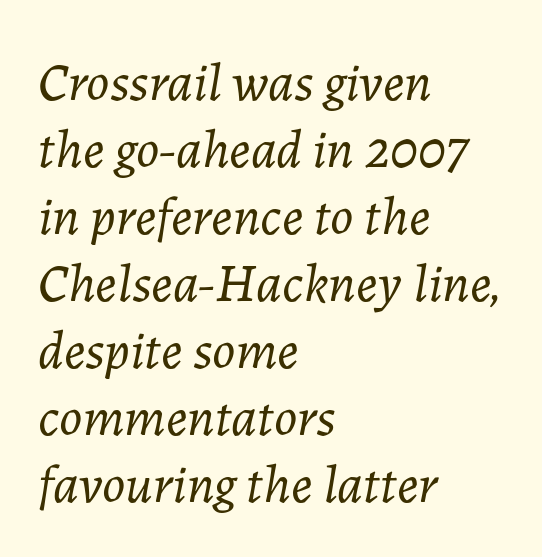
Q: Is the text bold? A: No.
Q: Is the text italic (slanted)? A: Yes, it leans right by about 7 degrees.
Q: Is the text underlined? A: No.
Q: How is the paragraph aligned? A: Left-aligned.
Q: Is the spacing between letters normal or unusually wide? A: Normal.
Q: Width (condensed, normal, or wide)? A: Normal.
Q: Stroke contrast? A: Low.
Q: x-height? A: Medium.
Q: Monospaced? A: No.
